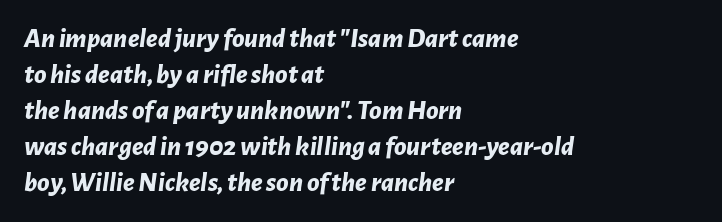
The image shows 28 px bold type, italic (leaning right); set left-aligned, normal line spacing (1.29x), normal letter spacing, not underlined; low stroke contrast and a medium x-height.
